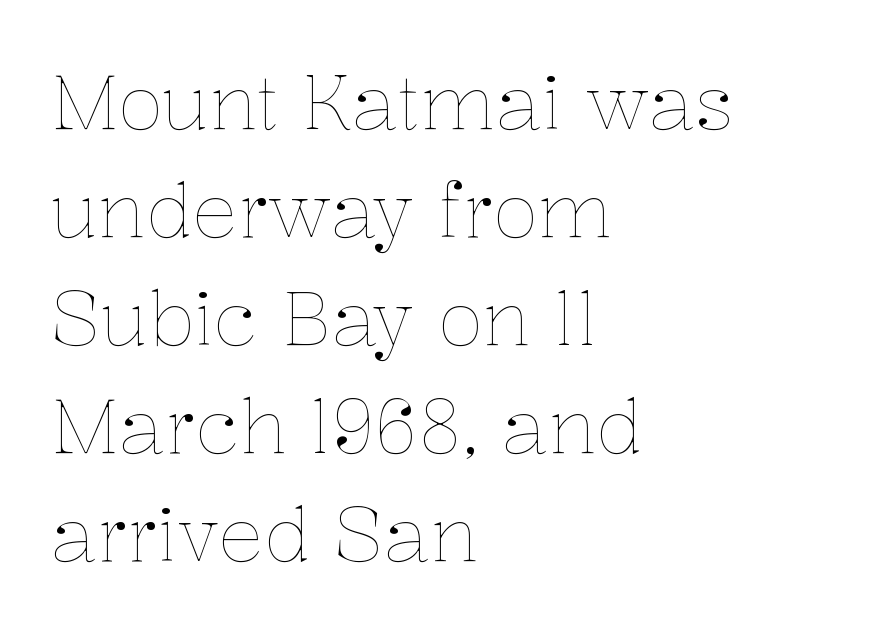
Stem width sits at or under what a default text font uses. The letters advance in unequal steps, a hallmark of proportional type. These lines sit exactly where default settings would place them. Ordinary non-slanted type is in use. Quick note: underline off.
